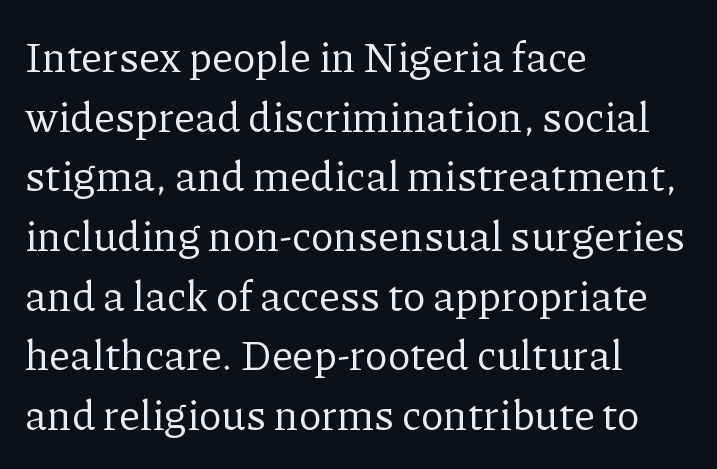
Q: Is the text bold? A: No.
Q: Is the text italic (slanted)? A: No, it is upright.
Q: Is the typeface a serif or a sans-serif typeface? A: Serif.
Q: Is the text underlined? A: No.
Q: How is the paragraph aligned? A: Left-aligned.
Q: Is the spacing between letters normal or unusually wide? A: Normal.
Q: Is the spacing between lines tight, normal or loose? A: Normal.
Q: Width (condensed, normal, or wide)? A: Normal.
Q: Stroke contrast? A: Low.
Q: x-height? A: Medium.
Q: Monospaced? A: No.
